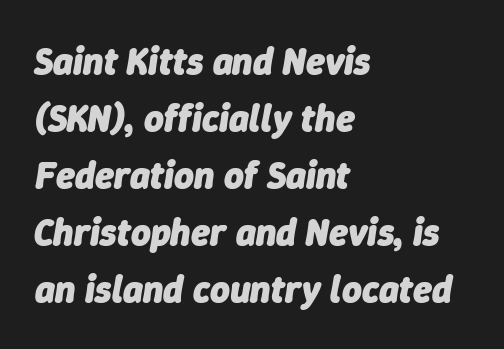
Q: Is the text bold? A: Yes.
Q: Is the text italic (slanted)? A: Yes, it leans right by about 9 degrees.
Q: Is the text underlined? A: No.
Q: How is the paragraph aligned? A: Left-aligned.
Q: Is the spacing between letters normal or unusually wide? A: Normal.
Q: Is the spacing between lines tight, normal or loose? A: Normal.
Q: Width (condensed, normal, or wide)? A: Normal.
Q: Stroke contrast? A: Low.
Q: x-height? A: Medium.
Q: Monospaced? A: No.
